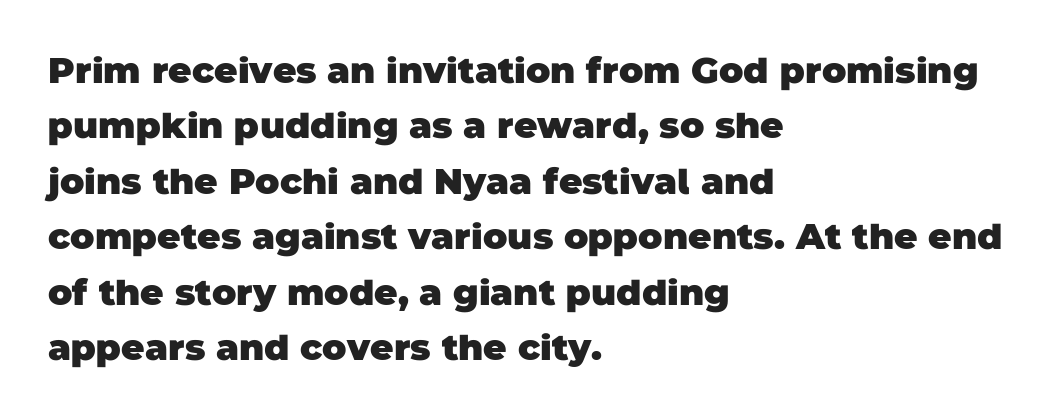
Q: Is the text bold? A: Yes.
Q: Is the typeface a serif or a sans-serif typeface? A: Sans-serif.
Q: Is the text underlined? A: No.
Q: How is the paragraph aligned? A: Left-aligned.
Q: Is the spacing between letters normal or unusually wide? A: Normal.
Q: Is the spacing between lines tight, normal or loose? A: Normal.
Q: Width (condensed, normal, or wide)? A: Normal.
Q: Stroke contrast? A: Low.
Q: x-height? A: Large.
Q: Monospaced? A: No.
